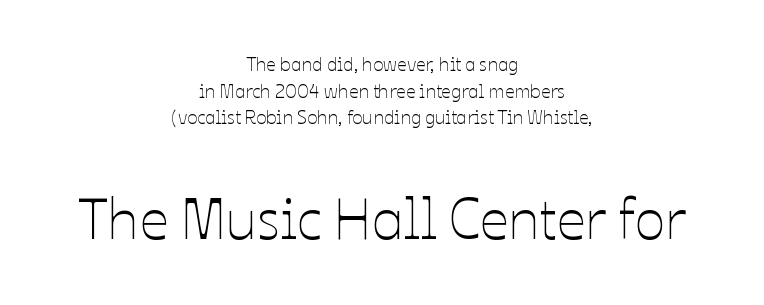
Counters stay open thanks to moderate or lighter strokes. Typeset on center — no edge is straight. Check under the words: just untouched page. The rendering uses natural spacing where letterforms have individual widths. Note: smaller setting up top, larger setting below. Nothing unusual about the tracking: characters are spaced as the font intends.
